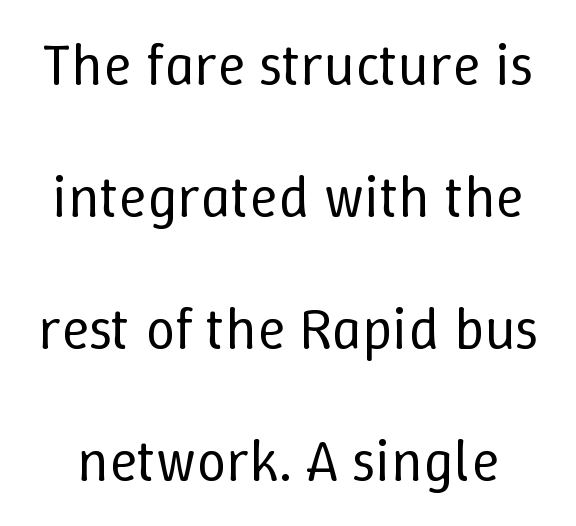
{"italic": "no", "bold": "no", "weight": "regular", "width": "normal", "stroke_contrast": "low", "x_height": "medium", "monospaced": "no", "underline": "no", "line_spacing": "loose", "line_spacing_ratio": 2.24, "letter_spacing": "normal", "letter_spacing_em": 0.0, "glyph_px": 59}
